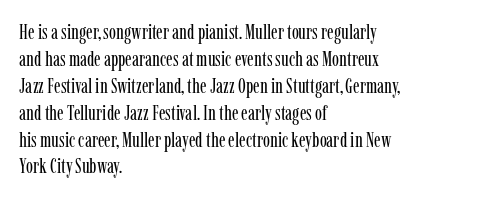
Q: Is the text bold? A: No.
Q: Is the text italic (slanted)? A: No, it is upright.
Q: Is the text underlined? A: No.
Q: How is the paragraph aligned? A: Left-aligned.
Q: Is the spacing between letters normal or unusually wide? A: Normal.
Q: Is the spacing between lines tight, normal or loose? A: Normal.
